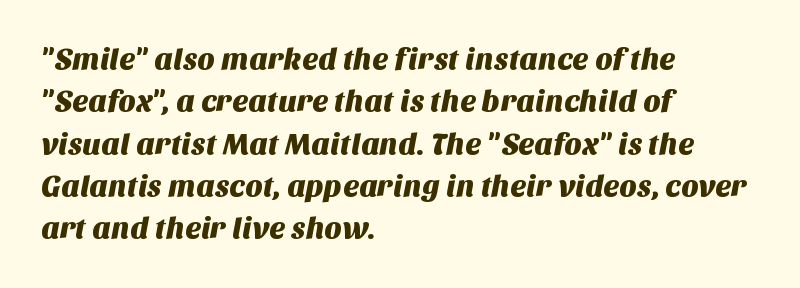
Q: Is the typeface a serif or a sans-serif typeface? A: Sans-serif.
Q: Is the text underlined? A: No.
Q: How is the paragraph aligned? A: Left-aligned.
Q: Is the spacing between letters normal or unusually wide? A: Normal.
Q: Is the spacing between lines tight, normal or loose? A: Normal.
Q: Width (condensed, normal, or wide)? A: Normal.
Q: Stroke contrast? A: Medium.
Q: x-height? A: Large.
Q: Monospaced? A: No.
